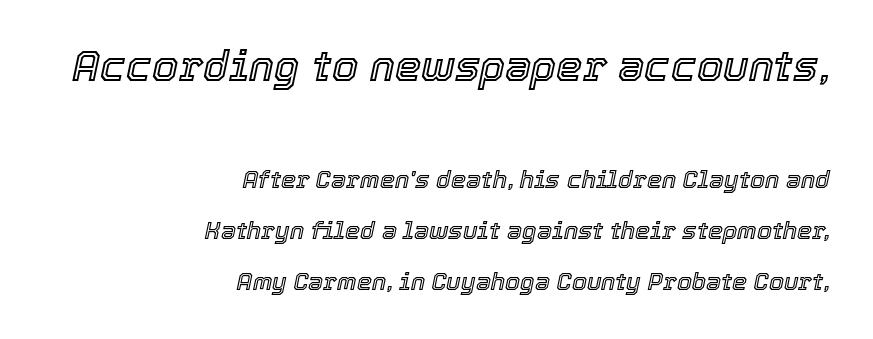
Q: Is the text italic (slanted)? A: Yes, it leans right by about 12 degrees.
Q: Is the text underlined? A: No.
Q: How is the paragraph aligned? A: Right-aligned.
Q: Is the spacing between letters normal or unusually wide? A: Normal.
Q: Is the spacing between lines tight, normal or loose? A: Loose.
Q: Which block of text is set in a larger size, the first (top) or the second (bottom)? A: The first (top) one.
Q: Width (condensed, normal, or wide)? A: Normal.
Q: x-height? A: Medium.
Q: Monospaced? A: No.
